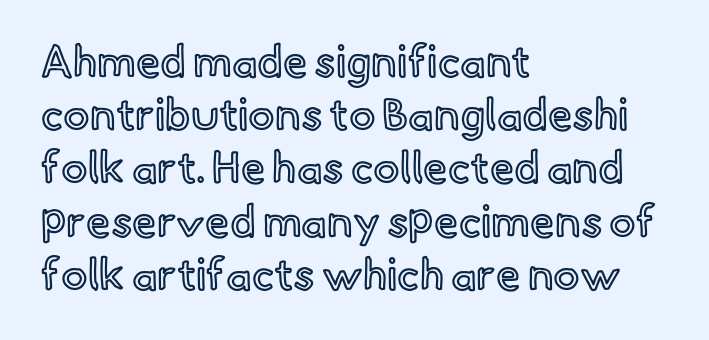
{"italic": "no", "width": "normal", "x_height": "small", "monospaced": "no", "underline": "no", "align": "left", "line_spacing_ratio": 1.21, "letter_spacing": "normal", "letter_spacing_em": 0.0, "glyph_px": 44}
